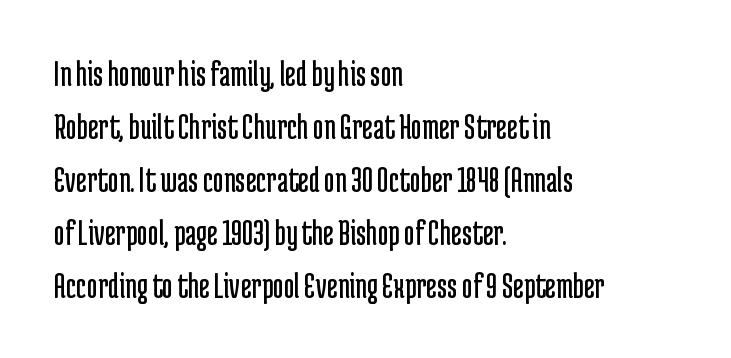
{"serif": "no", "italic": "no", "bold": "no", "weight": "regular", "width": "condensed", "stroke_contrast": "low", "x_height": "medium", "monospaced": "no", "underline": "no", "align": "left", "line_spacing": "normal", "line_spacing_ratio": 1.43, "letter_spacing": "normal", "letter_spacing_em": 0.0, "glyph_px": 37}
